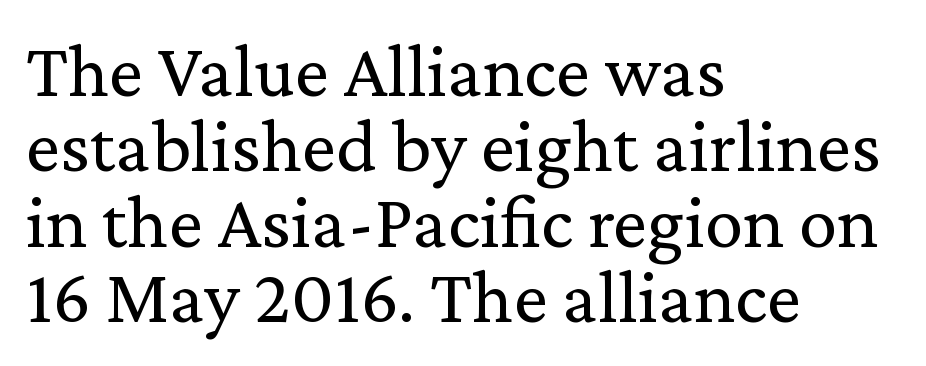
Q: Is the text bold? A: No.
Q: Is the text italic (slanted)? A: No, it is upright.
Q: Is the typeface a serif or a sans-serif typeface? A: Serif.
Q: Is the text underlined? A: No.
Q: How is the paragraph aligned? A: Left-aligned.
Q: Is the spacing between letters normal or unusually wide? A: Normal.
Q: Is the spacing between lines tight, normal or loose? A: Tight.
Q: Width (condensed, normal, or wide)? A: Normal.
Q: Stroke contrast? A: Low.
Q: x-height? A: Medium.
Q: Monospaced? A: No.
